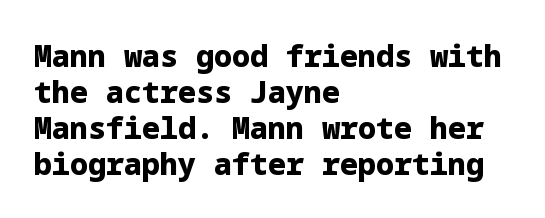
{"serif": "no", "italic": "no", "bold": "yes", "weight": "heavy", "width": "normal", "stroke_contrast": "low", "x_height": "medium", "underline": "no", "align": "left", "line_spacing_ratio": 1.2, "letter_spacing": "normal", "letter_spacing_em": 0.0, "glyph_px": 30}
